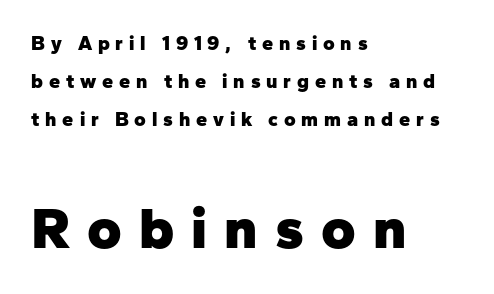
The type family on display is of the sans-serif kind. Line starts are locked; line ends wander. Airy leading. Plain, unruled lines of type. The gaps between neighbouring characters are conspicuously large.
